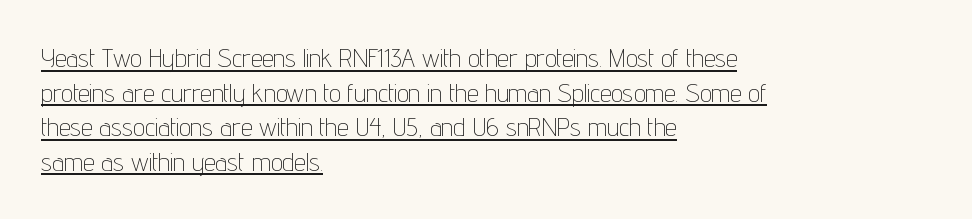
Characters follow at the spacing the type designer built in. Stroke mass is kept to a normal reading level or below. The rendering uses the underline text-decoration. Notice how descenders clear the ascenders below comfortably — that's standard leading.
